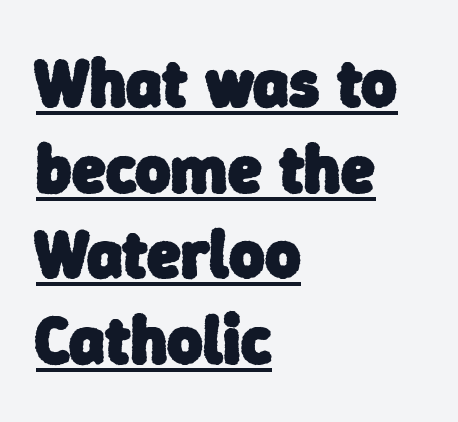
Somebody hit Ctrl+U on this one — the words are underlined. A student would call this left alignment; a typographer would say flush left, rag right. Each new line begins a customary step beneath the previous one. Between one letter and the next there's only the usual sliver of space.
